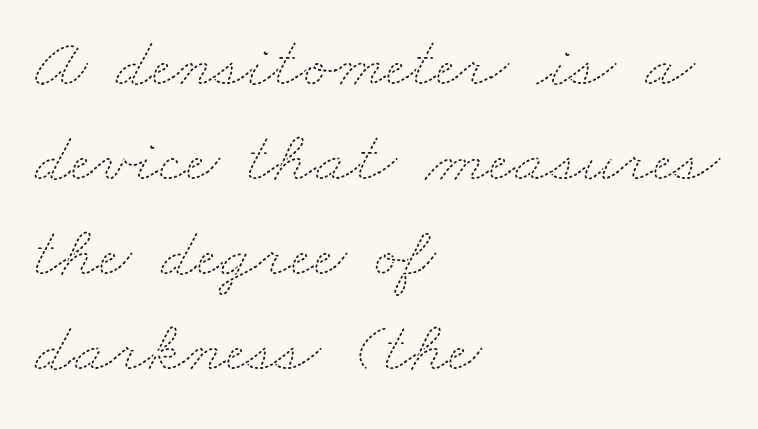
Vertical spacing — default. The strokes are not fattened; the text isn't bold. Does extra space separate the letters? No, they use regular spacing. Character widths vary here, with narrow letters taking less room than wide ones. Lines of text with bare space underneath.
